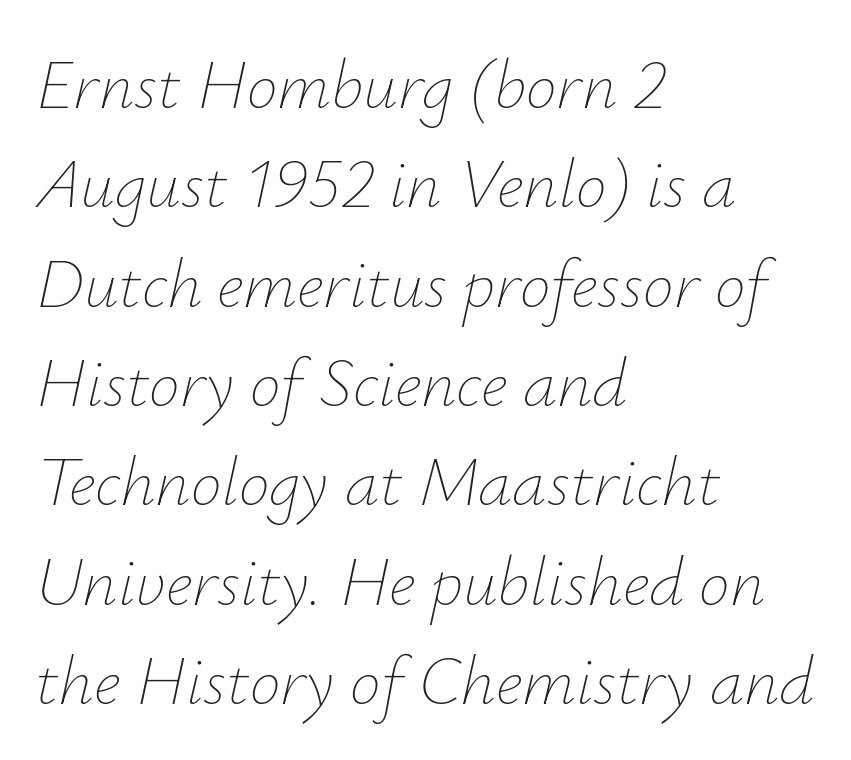
The image shows 69 px thin type, italic (leaning right); set left-aligned, normal line spacing (1.44x), normal letter spacing, not underlined; low stroke contrast and a small x-height.
